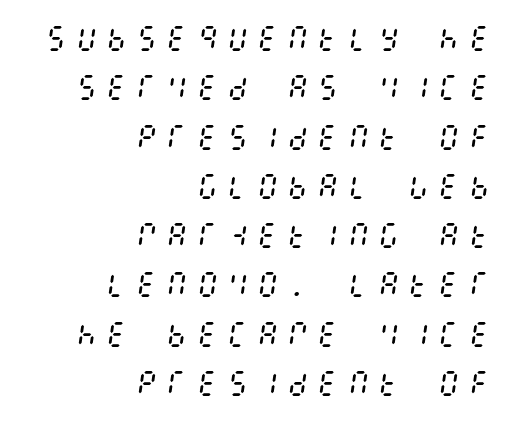
The image shows 28 px regular-weight, condensed type, italic (leaning right); set right-aligned, line spacing 1.76x, unusually wide letter spacing (+0.28 em), not underlined; medium stroke contrast and a large x-height.
